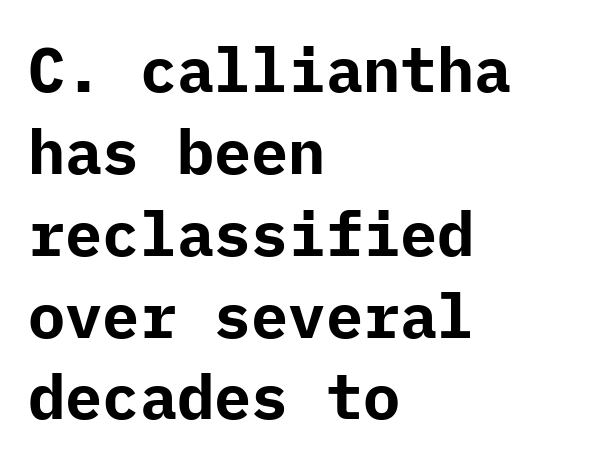
Q: Is the text bold? A: Yes.
Q: Is the text italic (slanted)? A: No, it is upright.
Q: Is the typeface a serif or a sans-serif typeface? A: Sans-serif.
Q: Is the text underlined? A: No.
Q: How is the paragraph aligned? A: Left-aligned.
Q: Is the spacing between letters normal or unusually wide? A: Normal.
Q: Is the spacing between lines tight, normal or loose? A: Normal.
Q: Width (condensed, normal, or wide)? A: Normal.
Q: Stroke contrast? A: Low.
Q: x-height? A: Medium.
